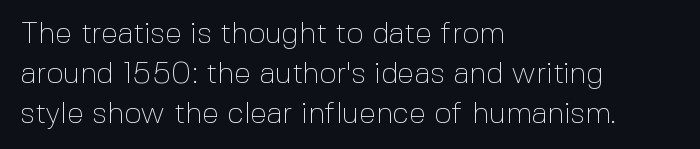
{"serif": "no", "italic": "no", "bold": "no", "weight": "thin", "width": "normal", "x_height": "medium", "monospaced": "no", "underline": "no", "align": "left", "line_spacing": "normal", "line_spacing_ratio": 1.33, "letter_spacing": "normal", "letter_spacing_em": 0.0, "glyph_px": 30}
